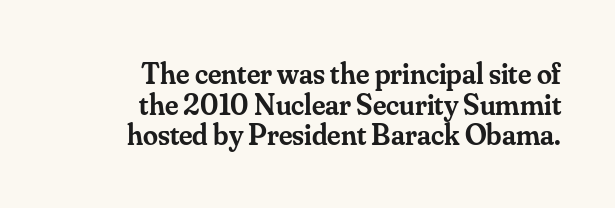
{"serif": "yes", "italic": "no", "bold": "semi", "weight": "semibold", "width": "normal", "stroke_contrast": "medium", "x_height": "small", "monospaced": "no", "underline": "no", "align": "right", "line_spacing": "tight", "line_spacing_ratio": 1.02, "letter_spacing": "normal", "letter_spacing_em": 0.0, "glyph_px": 30}
